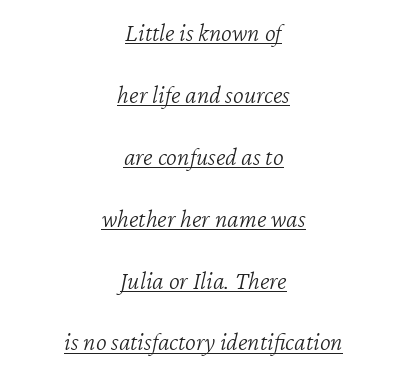
{"italic": "yes", "lean": "right", "slant_degrees": 12, "bold": "no", "underline": "yes", "align": "center", "line_spacing": "loose", "line_spacing_ratio": 2.38, "letter_spacing": "normal", "letter_spacing_em": 0.0, "glyph_px": 26}
